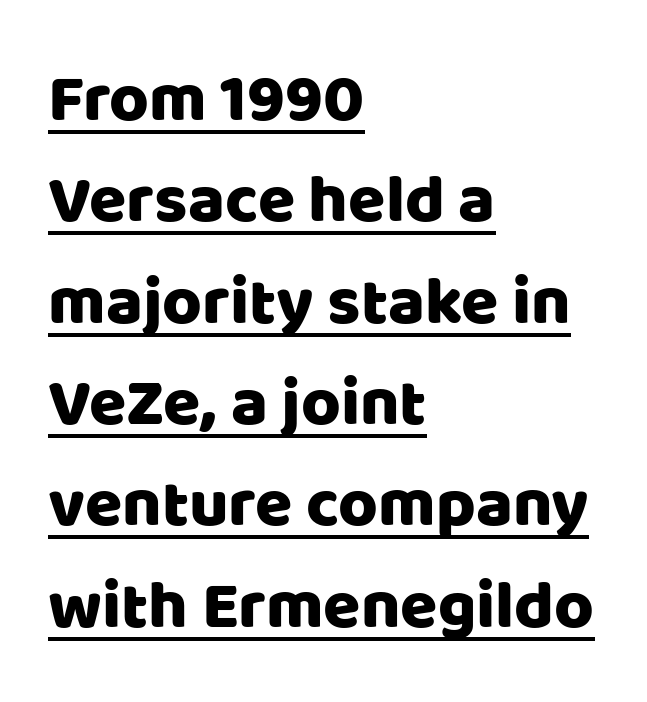
Every stem runs plumb, perpendicular to the baseline. Normally led — the rows are evenly, conventionally spaced. Unlike a traditional serif, this face leaves its strokes unadorned. This rendering features underlined lettering. The ragged edge is on the right, which tells us the setting is flush left. What stands out about the letter spacing? Nothing — it is the standard amount.
